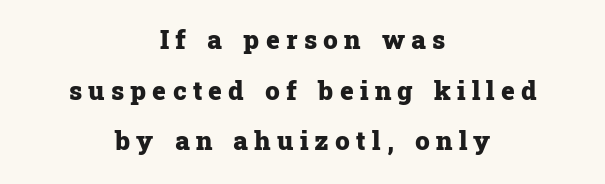
The lettering holds an erect, upright posture throughout. Between one letter and the next there's a generous, obvious gap. A dark, heavy texture on the line: the type is bold. The space beneath each line is pristine and unruled. How would I describe the line gaps? Wide and relaxed.
